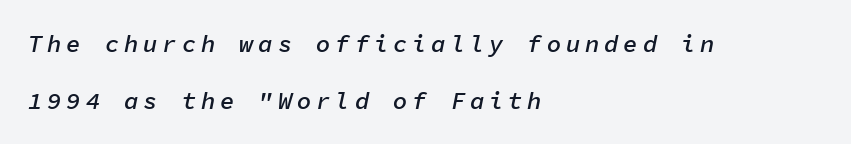
Q: Is the text bold? A: Semi-bold.
Q: Is the text italic (slanted)? A: Yes, it leans right by about 11 degrees.
Q: Is the text underlined? A: No.
Q: How is the paragraph aligned? A: Left-aligned.
Q: Is the spacing between letters normal or unusually wide? A: Unusually wide.
Q: Is the spacing between lines tight, normal or loose? A: Loose.
